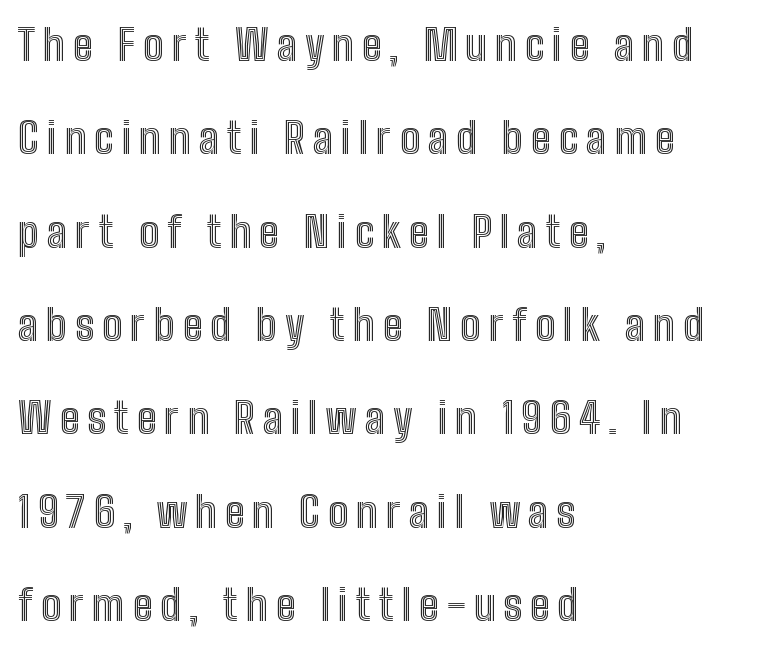
Q: Is the text italic (slanted)? A: No, it is upright.
Q: Is the text underlined? A: No.
Q: How is the paragraph aligned? A: Left-aligned.
Q: Is the spacing between lines tight, normal or loose? A: Loose.
Q: Width (condensed, normal, or wide)? A: Condensed.
Q: x-height? A: Medium.
Q: Monospaced? A: No.
